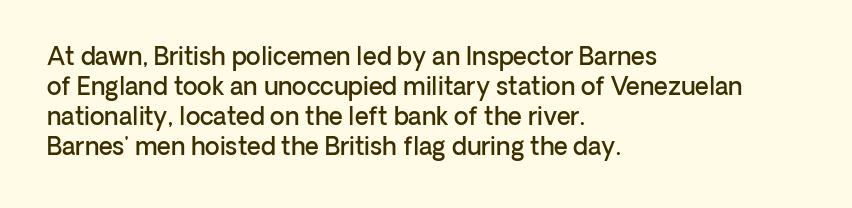
Unmarked baselines from the first word to the last. The leading is moderate, giving the passage an even texture. A bit beefed up — I'd call it semibold rather than bold. Horizontal alignment here is leftward, the default for most running prose. Style check: upright. Honestly, the letter spacing is just normal — you wouldn't notice it.
